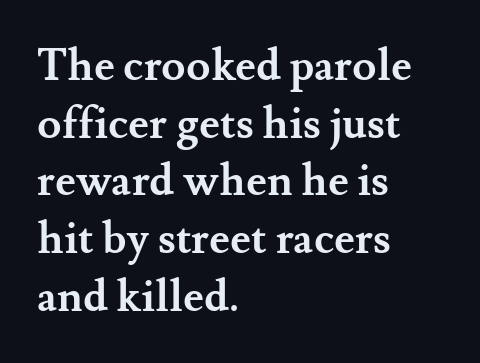
You could not count columns in this text — the font is proportionally spaced. The letterforms sit shoulder to shoulder at normal distance. Lines of text with bare space underneath. The passage shown is emphatically bold.
